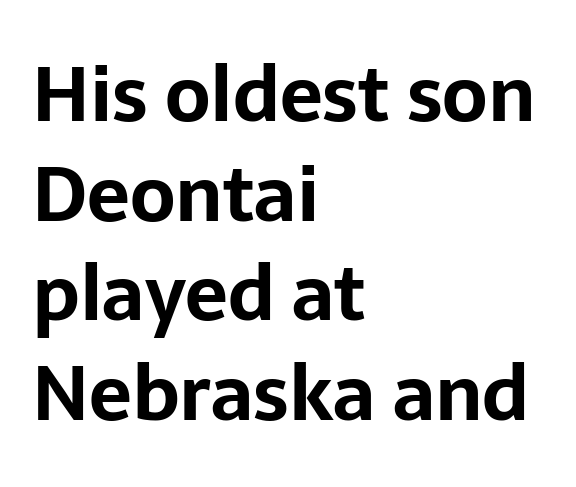
Q: Is the text bold? A: Yes.
Q: Is the text italic (slanted)? A: No, it is upright.
Q: Is the typeface a serif or a sans-serif typeface? A: Sans-serif.
Q: Is the text underlined? A: No.
Q: How is the paragraph aligned? A: Left-aligned.
Q: Is the spacing between letters normal or unusually wide? A: Normal.
Q: Is the spacing between lines tight, normal or loose? A: Normal.
Q: Width (condensed, normal, or wide)? A: Normal.
Q: Stroke contrast? A: Low.
Q: x-height? A: Medium.
Q: Monospaced? A: No.
